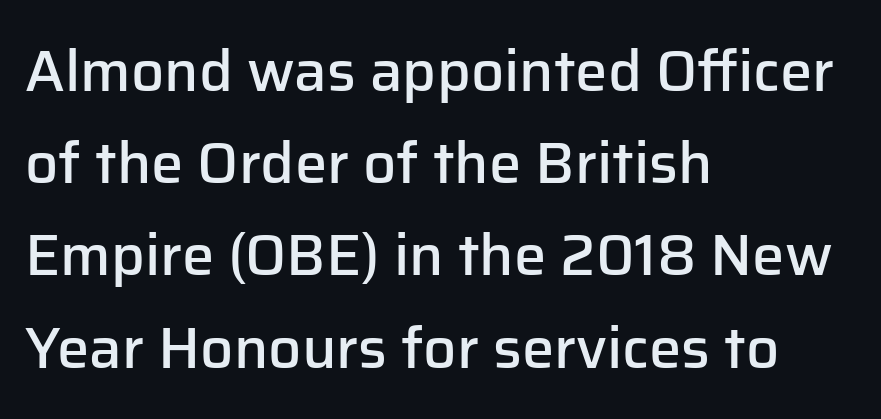
Which margin do the lines hug? The left one — the right edge is uneven. This sample has the flowing, uneven cadence of proportional lettering. Has an underline been added? It has not. This is the regular roman posture of the typeface. This rendering employs a face without finishing strokes, i.e., a sans-serif.
